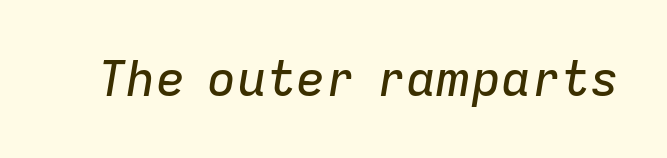
Q: Is the text italic (slanted)? A: Yes, it leans right by about 9 degrees.
Q: Is the text underlined? A: No.
Q: Is the spacing between letters normal or unusually wide? A: Normal.
Q: Width (condensed, normal, or wide)? A: Normal.
Q: Stroke contrast? A: Low.
Q: x-height? A: Medium.
Q: Monospaced? A: No.
